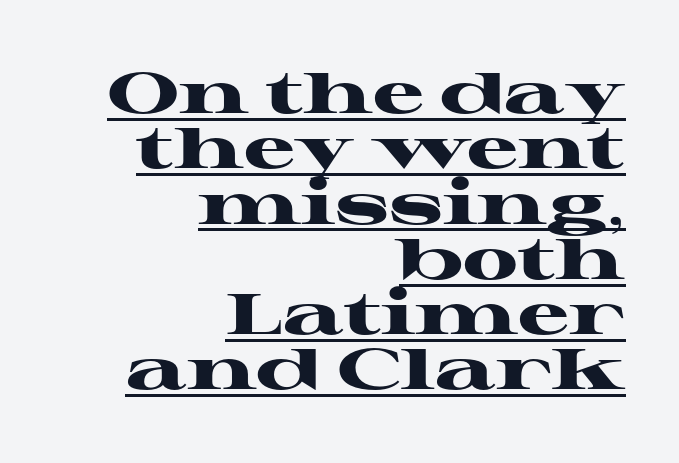
Plenty of ink on the page — the face is bold. Compared with typical body copy, the letter spacing here is the same. Casual observation: everything's shoved over to the right. Regarding leading, the lines here are crowded together.
